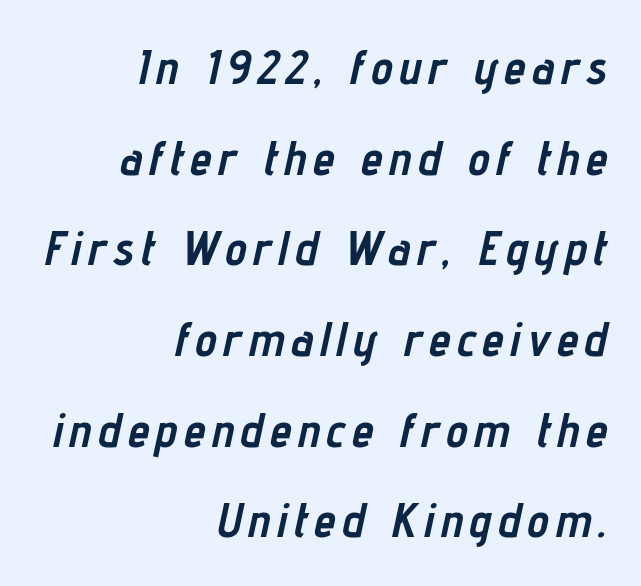
{"italic": "yes", "lean": "right", "slant_degrees": 12, "bold": "yes", "weight": "semibold", "width": "condensed", "stroke_contrast": "low", "x_height": "medium", "monospaced": "no", "underline": "no", "align": "right", "line_spacing_ratio": 1.85, "glyph_px": 49}
